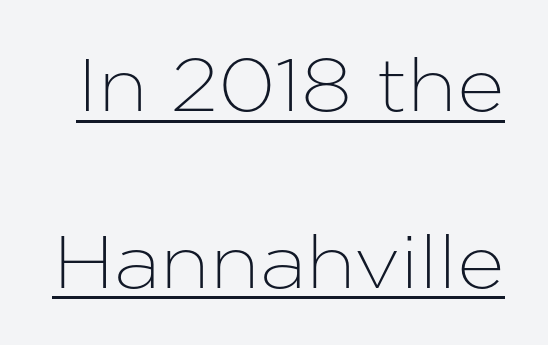
Q: Is the text italic (slanted)? A: No, it is upright.
Q: Is the typeface a serif or a sans-serif typeface? A: Sans-serif.
Q: Is the text underlined? A: Yes.
Q: Is the spacing between letters normal or unusually wide? A: Normal.
Q: Is the spacing between lines tight, normal or loose? A: Loose.
Q: Width (condensed, normal, or wide)? A: Normal.
Q: Stroke contrast? A: Low.
Q: x-height? A: Medium.
Q: Monospaced? A: No.
